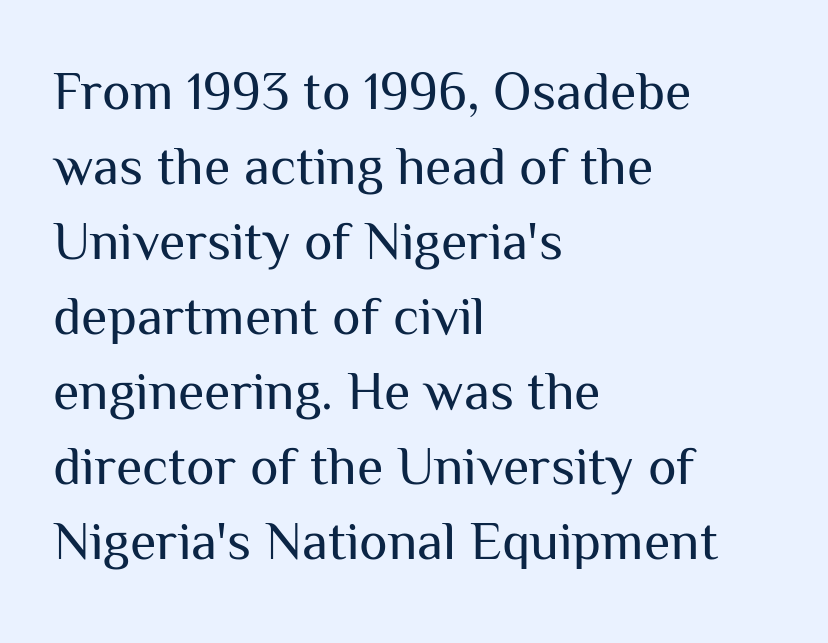
The image shows 54 px regular-weight sans-serif type, upright; set left-aligned, normal line spacing (1.39x), normal letter spacing, not underlined; medium stroke contrast and a medium x-height.
